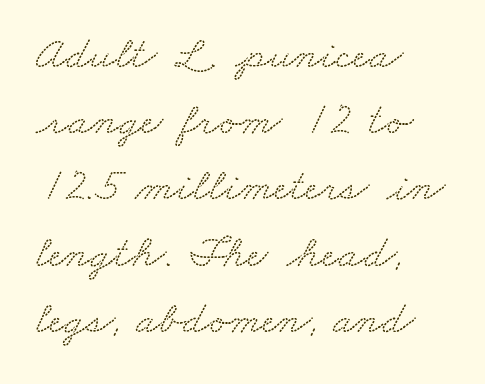
{"width": "wide", "stroke_contrast": "low", "x_height": "small", "monospaced": "no", "underline": "no", "align": "left", "line_spacing": "normal", "line_spacing_ratio": 1.44, "letter_spacing": "normal", "letter_spacing_em": 0.0, "glyph_px": 46}
